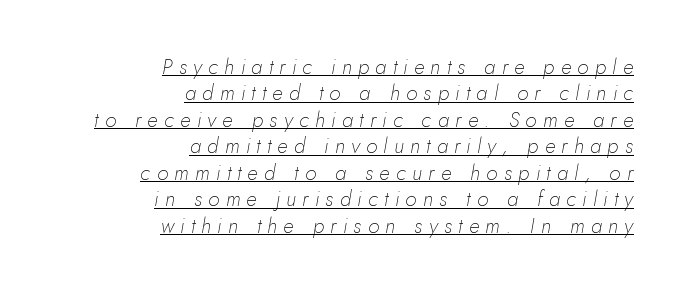
Q: Is the text bold? A: No.
Q: Is the text italic (slanted)? A: Yes, it leans right by about 10 degrees.
Q: Is the text underlined? A: Yes.
Q: How is the paragraph aligned? A: Right-aligned.
Q: Is the spacing between letters normal or unusually wide? A: Unusually wide.
Q: Is the spacing between lines tight, normal or loose? A: Normal.
